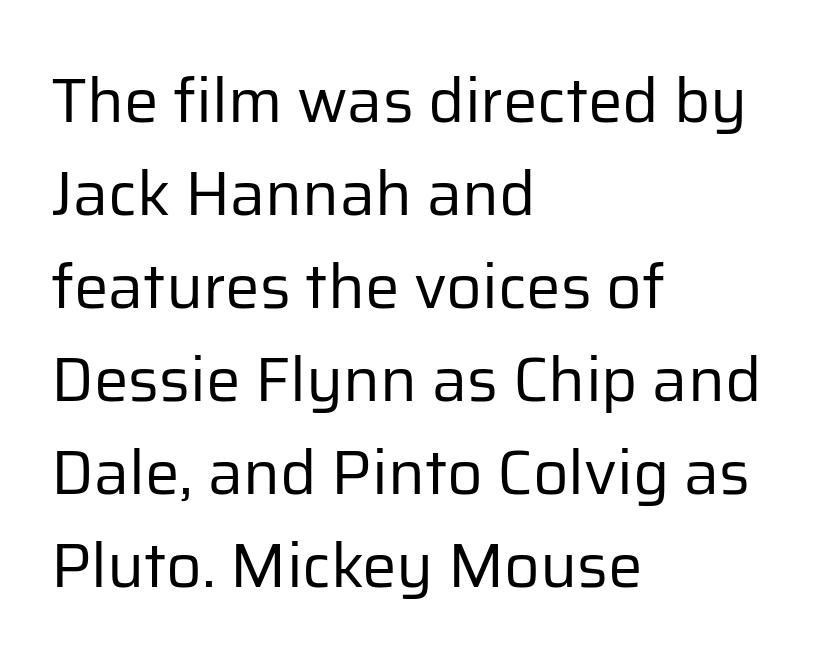
Q: Is the text bold? A: No.
Q: Is the text italic (slanted)? A: No, it is upright.
Q: Is the typeface a serif or a sans-serif typeface? A: Sans-serif.
Q: Is the text underlined? A: No.
Q: How is the paragraph aligned? A: Left-aligned.
Q: Is the spacing between letters normal or unusually wide? A: Normal.
Q: Is the spacing between lines tight, normal or loose? A: Normal.
Q: Width (condensed, normal, or wide)? A: Normal.
Q: Stroke contrast? A: Low.
Q: x-height? A: Medium.
Q: Monospaced? A: No.
